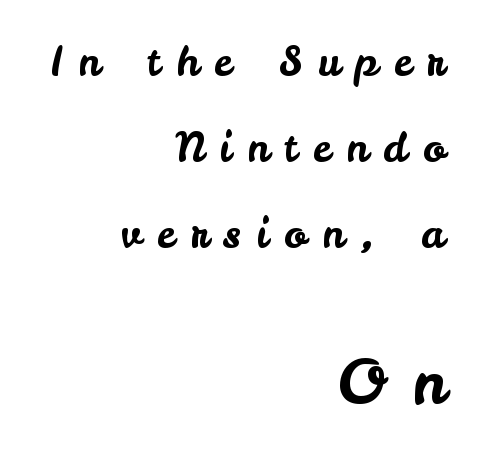
{"serif": "no", "width": "normal", "stroke_contrast": "low", "x_height": "small", "monospaced": "no", "underline": "no", "align": "right", "line_spacing": "loose", "line_spacing_ratio": 2.1, "letter_spacing": "wide", "letter_spacing_em": 0.38, "larger_block": "second", "size_ratio": 1.51, "glyph_px": 62}
